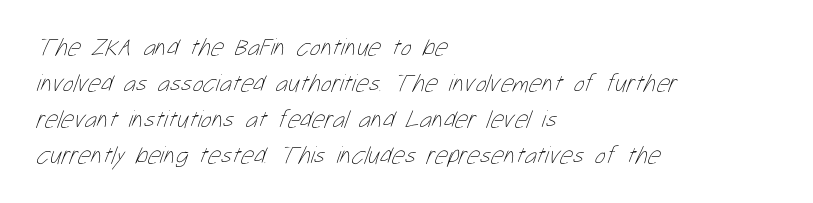
The image shows 25 px text type; set left-aligned, normal line spacing (1.44x), normal letter spacing, not underlined.
